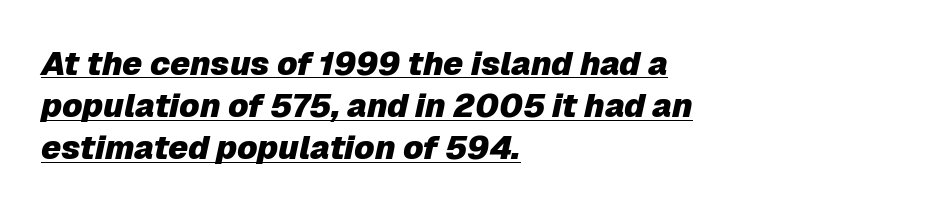
{"italic": "yes", "lean": "right", "slant_degrees": 12, "bold": "yes", "weight": "heavy", "width": "normal", "stroke_contrast": "low", "x_height": "medium", "monospaced": "no", "underline": "yes", "align": "left", "line_spacing": "normal", "line_spacing_ratio": 1.28, "letter_spacing": "normal", "letter_spacing_em": 0.0, "glyph_px": 33}
